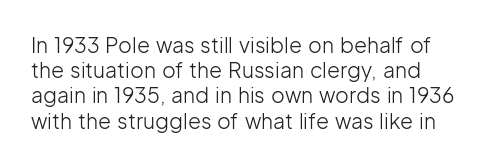
A bare baseline throughout the passage. The gaps between neighbouring characters are ordinary and unremarkable. Italic: no, the glyphs are upright roman. Weight: not bold — regular or lighter.
